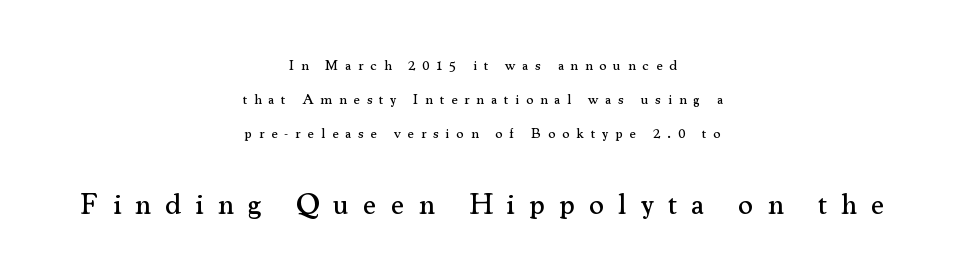
The image shows 29 px serif type, upright; set centered, loose line spacing (2.42x), unusually wide letter spacing (+0.49 em), not underlined; the second (bottom) block is 2.07x larger; medium stroke contrast and a small x-height.
